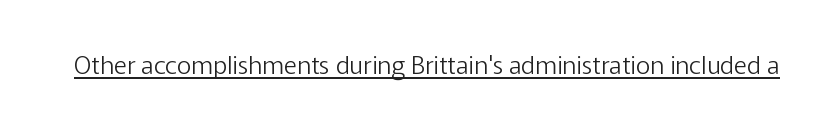
The image shows 25 px text type, upright; set normal letter spacing, underlined.
